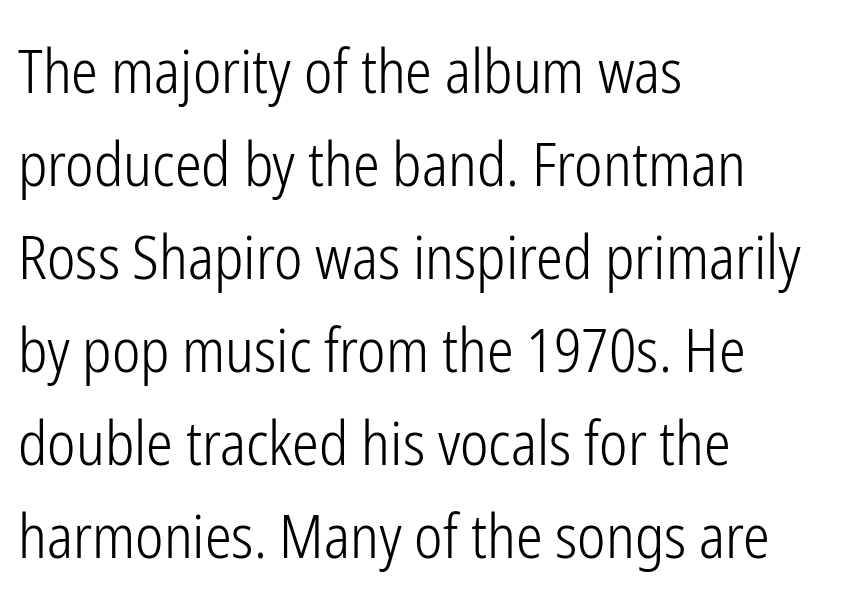
Regarding leading, the lines here are spaced in the standard way. Think of a printed novel: that variable character pitch is what you see here. The setting favours the left margin, as ordinary paragraphs usually do. Nothing heavy about these letters — not bold at all.
